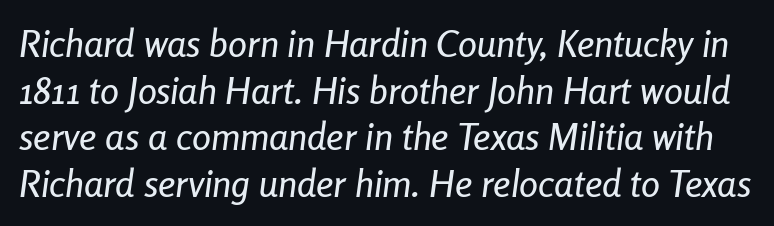
Is the type slanted? Yes — the strokes lean at a clear angle. Character widths vary here, with narrow letters taking less room than wide ones. What stands out about the letter spacing? Nothing — it is the standard amount. The space beneath each line is pristine and unruled.
